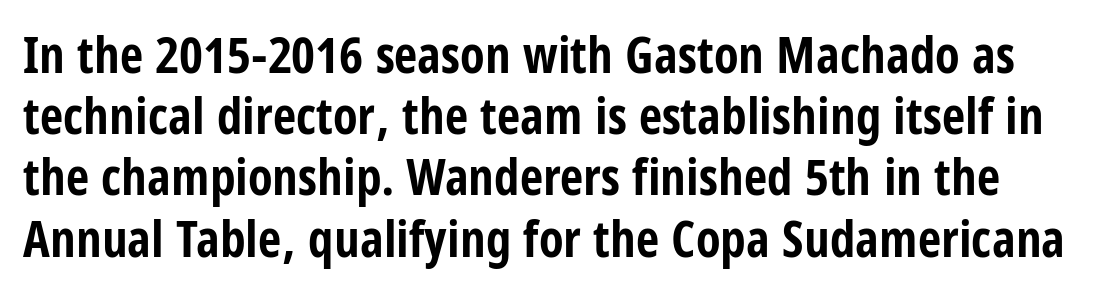
Q: Is the text bold? A: Yes.
Q: Is the text italic (slanted)? A: No, it is upright.
Q: Is the typeface a serif or a sans-serif typeface? A: Sans-serif.
Q: Is the text underlined? A: No.
Q: Is the spacing between letters normal or unusually wide? A: Normal.
Q: Width (condensed, normal, or wide)? A: Condensed.
Q: Stroke contrast? A: Low.
Q: x-height? A: Large.
Q: Monospaced? A: No.
